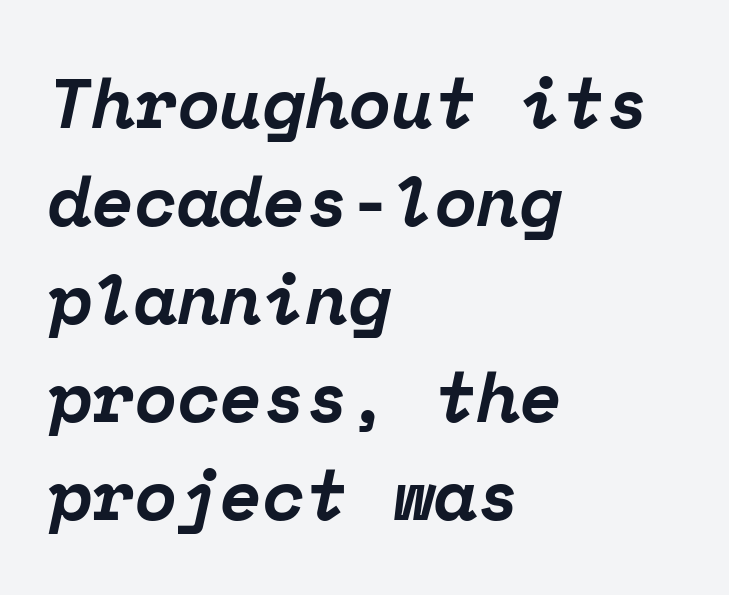
When letters slant like this, we call the style italic. Evenly set lines give the paragraph a standard silhouette. Monospaced: the letters line up in strict vertical columns. In CSS terms this would be text-align: left.
